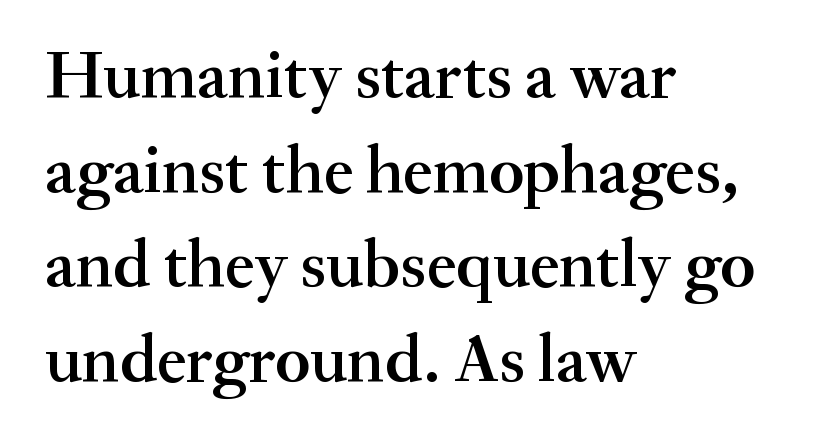
Q: Is the text bold? A: Semi-bold.
Q: Is the text italic (slanted)? A: No, it is upright.
Q: Is the typeface a serif or a sans-serif typeface? A: Serif.
Q: Is the text underlined? A: No.
Q: How is the paragraph aligned? A: Left-aligned.
Q: Is the spacing between letters normal or unusually wide? A: Normal.
Q: Is the spacing between lines tight, normal or loose? A: Normal.
Q: Width (condensed, normal, or wide)? A: Normal.
Q: Stroke contrast? A: Medium.
Q: x-height? A: Small.
Q: Monospaced? A: No.
